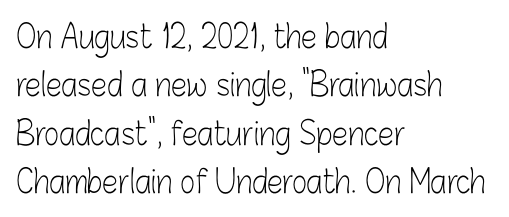
{"serif": "no", "italic": "no", "bold": "no", "weight": "light", "width": "condensed", "stroke_contrast": "low", "x_height": "medium", "monospaced": "no", "underline": "no", "align": "left", "line_spacing": "normal", "line_spacing_ratio": 1.51, "letter_spacing": "normal", "letter_spacing_em": 0.0, "glyph_px": 32}
